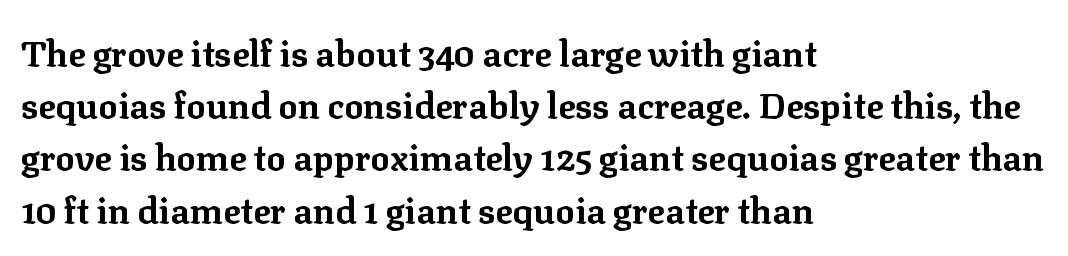
Q: Is the text bold? A: Yes.
Q: Is the text italic (slanted)? A: No, it is upright.
Q: Is the typeface a serif or a sans-serif typeface? A: Serif.
Q: Is the text underlined? A: No.
Q: How is the paragraph aligned? A: Left-aligned.
Q: Is the spacing between letters normal or unusually wide? A: Normal.
Q: Is the spacing between lines tight, normal or loose? A: Normal.
Q: Width (condensed, normal, or wide)? A: Normal.
Q: Stroke contrast? A: Low.
Q: x-height? A: Medium.
Q: Monospaced? A: No.
